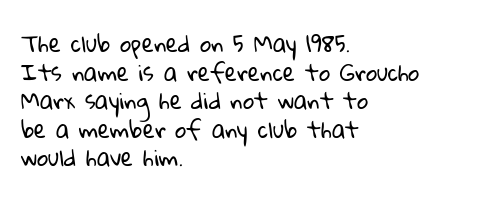
Characters follow at the spacing the type designer built in. These lines stack with their left ends in a neat column. The strip under each line holds only bare page. Each stroke keeps to a modest, everyday thickness or less.
